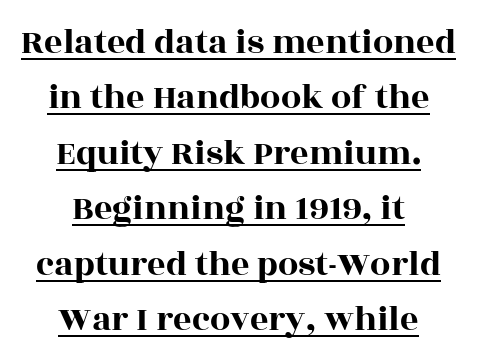
{"serif": "yes", "italic": "no", "width": "wide", "x_height": "large", "monospaced": "no", "underline": "yes", "align": "center", "line_spacing": "normal", "line_spacing_ratio": 1.54, "letter_spacing": "normal", "letter_spacing_em": 0.0, "glyph_px": 36}
